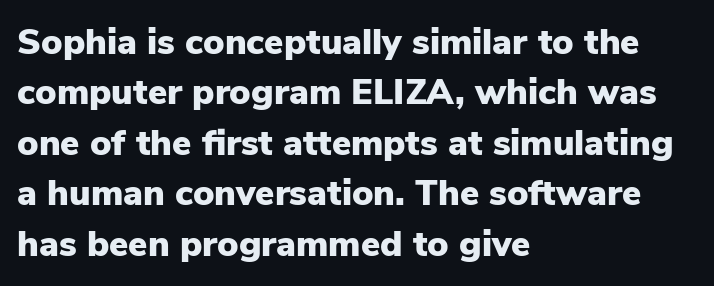
{"serif": "no", "italic": "no", "bold": "yes", "weight": "heavy", "width": "normal", "stroke_contrast": "low", "x_height": "medium", "monospaced": "no", "underline": "no", "align": "left", "line_spacing": "normal", "line_spacing_ratio": 1.4, "letter_spacing": "normal", "letter_spacing_em": 0.0, "glyph_px": 36}
